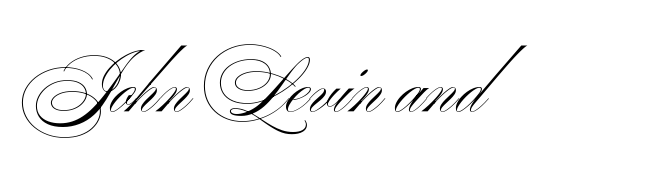
Q: Is the text bold? A: No.
Q: Is the text italic (slanted)? A: Yes.
Q: Is the typeface a serif or a sans-serif typeface? A: Sans-serif.
Q: Is the text underlined? A: No.
Q: Is the spacing between letters normal or unusually wide? A: Normal.
Q: Width (condensed, normal, or wide)? A: Wide.
Q: Stroke contrast? A: Medium.
Q: x-height? A: Small.
Q: Monospaced? A: No.
